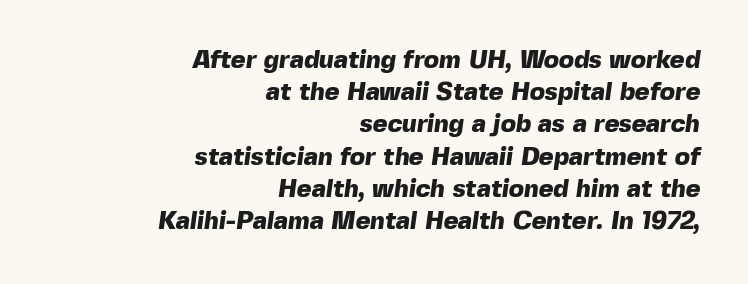
Q: Is the text bold? A: Yes.
Q: Is the text underlined? A: No.
Q: How is the paragraph aligned? A: Right-aligned.
Q: Is the spacing between letters normal or unusually wide? A: Normal.
Q: Is the spacing between lines tight, normal or loose? A: Normal.
